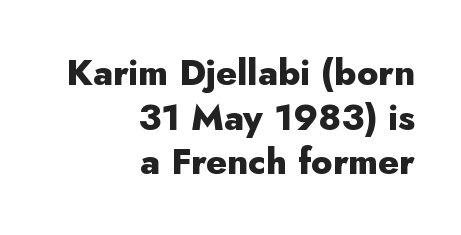
Is the letter spacing exaggerated? No — it looks like the ordinary default. These lines are rendered in a variable-pitch font. The compositor pushed each line to the right boundary. Heavy-handed strokes throughout: this text is bold. The string is rendered with underlining switched off. Serifs: no, the terminals of the letterforms are clean.
